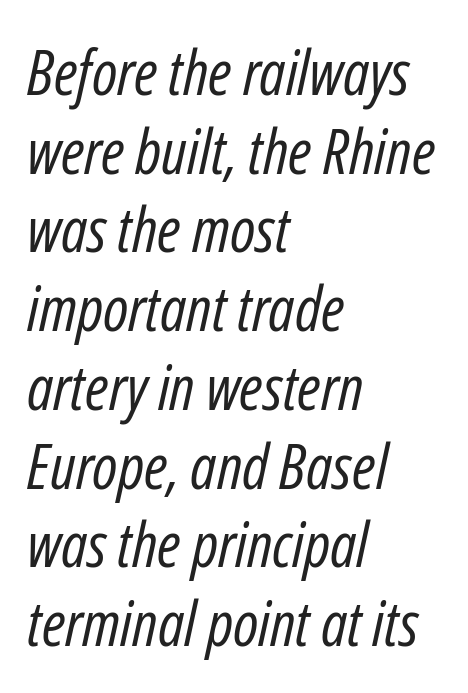
This rendering uses left alignment, leaving the right contour irregular. The glyphs are unaccompanied by any horizontal stroke below them. These lines keep a tight, regular rhythm from letter to letter. This sample uses an oblique cut, with every glyph tilted off the vertical. Each letter keeps its own natural width here, so spacing adapts to shape. The typeface has the unassuming heft of standard copy or less.
